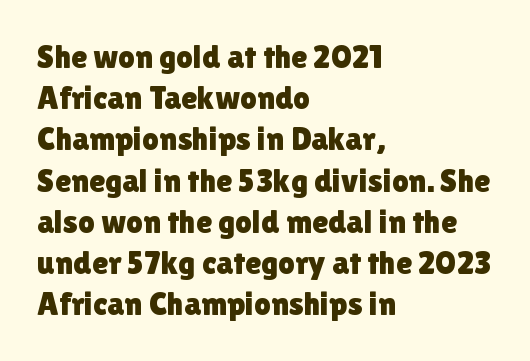
{"serif": "no", "italic": "no", "width": "normal", "x_height": "medium", "monospaced": "no", "underline": "no", "align": "left", "line_spacing": "normal", "line_spacing_ratio": 1.25, "letter_spacing": "normal", "letter_spacing_em": 0.0, "glyph_px": 33}
